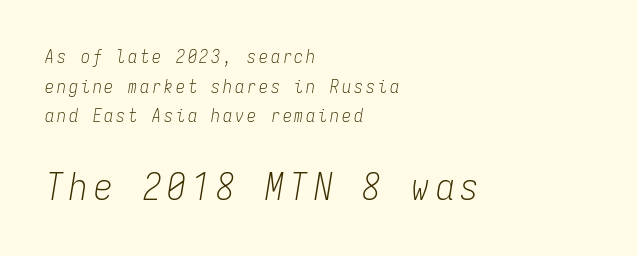
{"italic": "yes", "lean": "right", "slant_degrees": 9, "bold": "no", "weight": "light", "width": "condensed", "stroke_contrast": "low", "x_height": "medium", "monospaced": "yes", "underline": "no", "align": "left", "line_spacing": "normal", "line_spacing_ratio": 1.65, "larger_block": "second", "size_ratio": 2.06, "glyph_px": 37}
